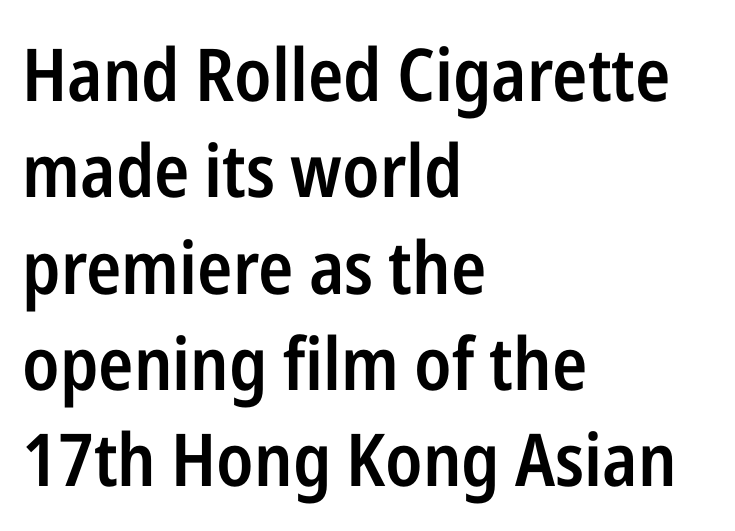
The image shows 73 px semibold, condensed sans-serif type, upright; set left-aligned, normal line spacing (1.32x), normal letter spacing, not underlined; low stroke contrast and a medium x-height.
